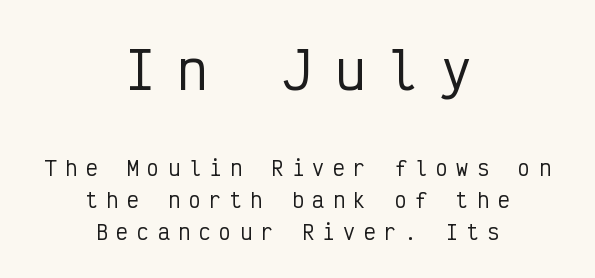
The axis of the letterforms is exactly vertical. The letters carry no serifs — their stems end cleanly without finishing strokes. Evenly set lines give the paragraph a standard silhouette. Glance below the letters and you will spot only blank space.
